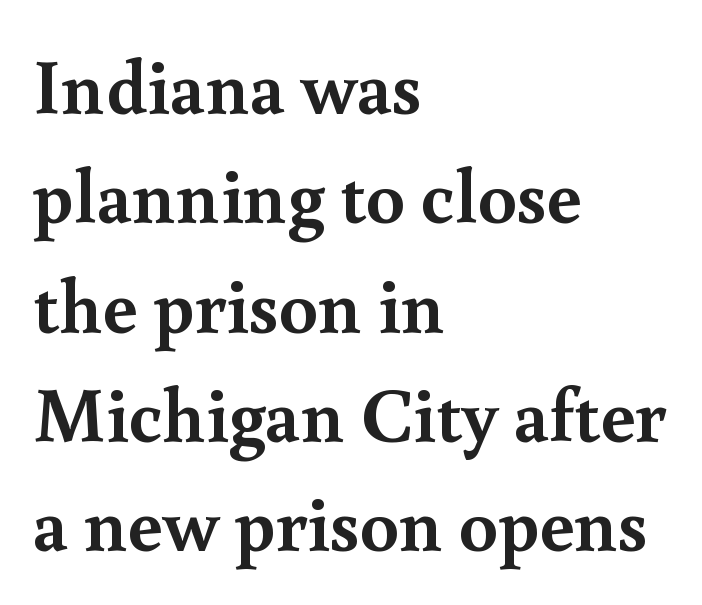
{"serif": "yes", "italic": "no", "bold": "yes", "weight": "semibold", "width": "normal", "x_height": "small", "monospaced": "no", "underline": "no", "align": "left", "line_spacing": "normal", "line_spacing_ratio": 1.42, "letter_spacing": "normal", "letter_spacing_em": 0.0, "glyph_px": 77}
